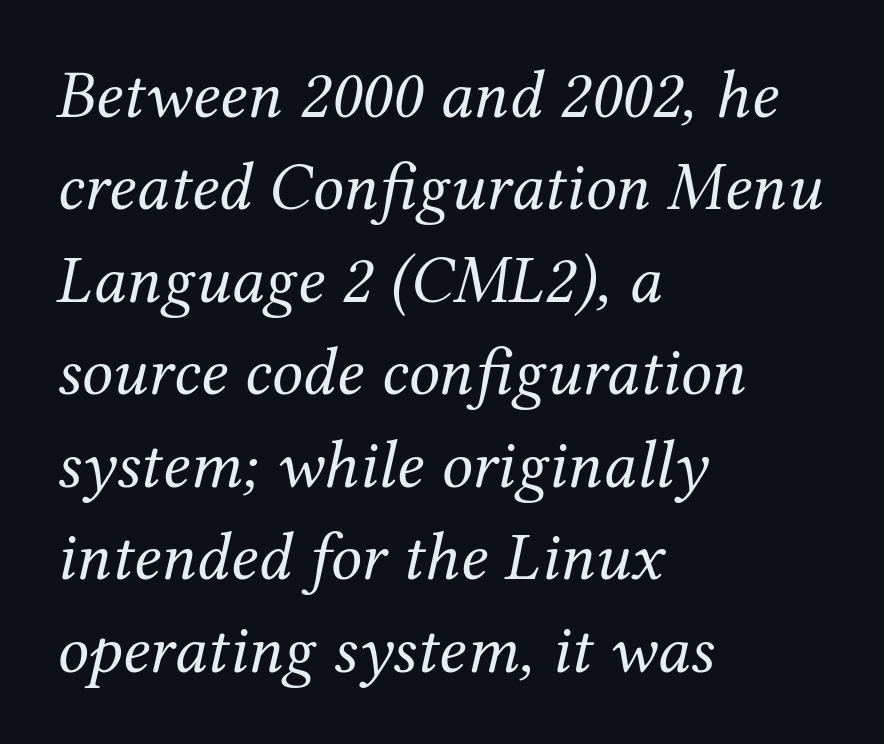
{"serif": "yes", "italic": "yes", "lean": "right", "slant_degrees": 12, "bold": "no", "weight": "regular", "width": "normal", "stroke_contrast": "medium", "x_height": "medium", "monospaced": "no", "underline": "no", "align": "left", "line_spacing": "normal", "line_spacing_ratio": 1.34, "letter_spacing": "normal", "letter_spacing_em": 0.0, "glyph_px": 69}
